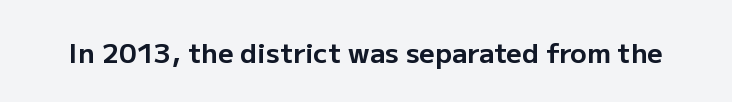
{"italic": "no", "bold": "yes", "underline": "no", "letter_spacing": "normal", "letter_spacing_em": 0.0, "glyph_px": 27}
